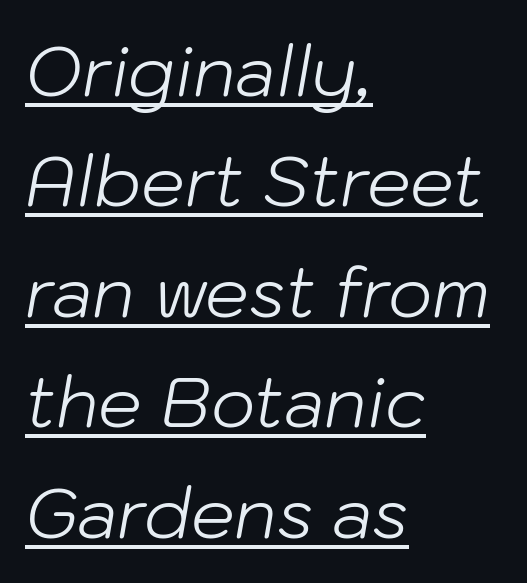
Q: Is the text bold? A: No.
Q: Is the text italic (slanted)? A: Yes, it leans right by about 10 degrees.
Q: Is the text underlined? A: Yes.
Q: How is the paragraph aligned? A: Left-aligned.
Q: Is the spacing between letters normal or unusually wide? A: Normal.
Q: Is the spacing between lines tight, normal or loose? A: Normal.
Q: Width (condensed, normal, or wide)? A: Normal.
Q: Stroke contrast? A: Low.
Q: x-height? A: Medium.
Q: Monospaced? A: No.
